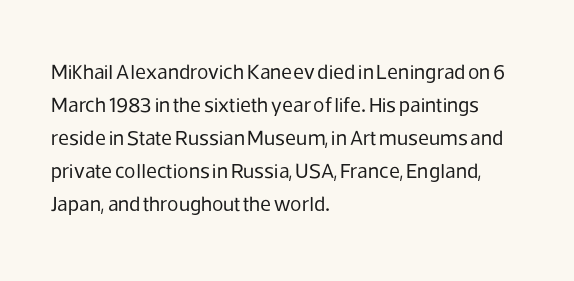
Q: Is the text bold? A: No.
Q: Is the text italic (slanted)? A: No, it is upright.
Q: Is the text underlined? A: No.
Q: How is the paragraph aligned? A: Left-aligned.
Q: Is the spacing between letters normal or unusually wide? A: Normal.
Q: Is the spacing between lines tight, normal or loose? A: Normal.
